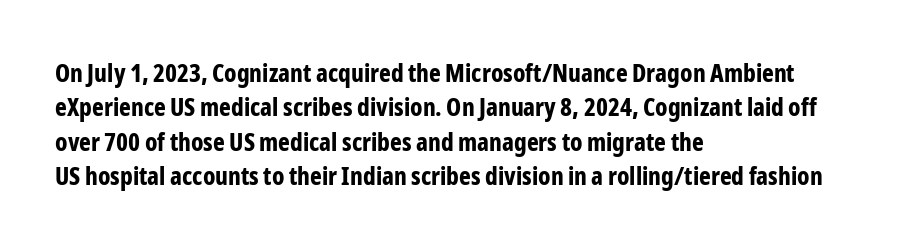
Plain, unruled lines of type. Italic: no, the glyphs are upright roman. The face used here has the dense, thick strokes of a bold. Compared with typical paragraphs, the rows here are spaced about the same. The paragraph has a hard left edge and a soft right edge. Here the glyphs are tracked normally, forming tight word shapes.
